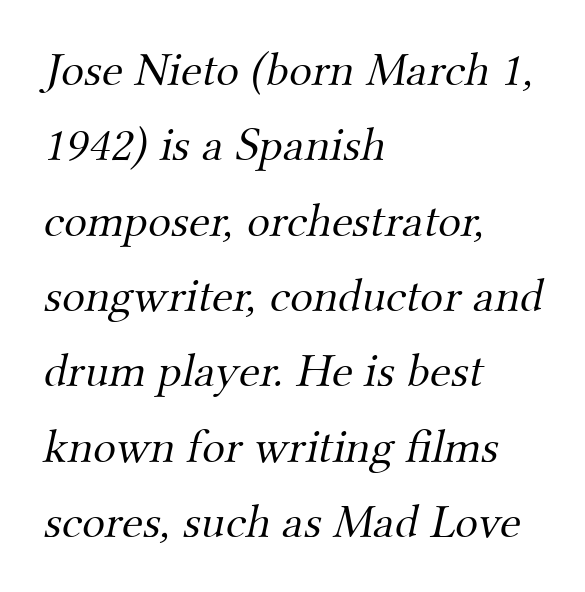
The setting favours the left margin, as ordinary paragraphs usually do. In terms of letterspacing, this is plain default setting. This sample uses a serif face. Think of a printed novel: that variable character pitch is what you see here. The line-height multiplier appears to be the usual default. Type without underlining.
